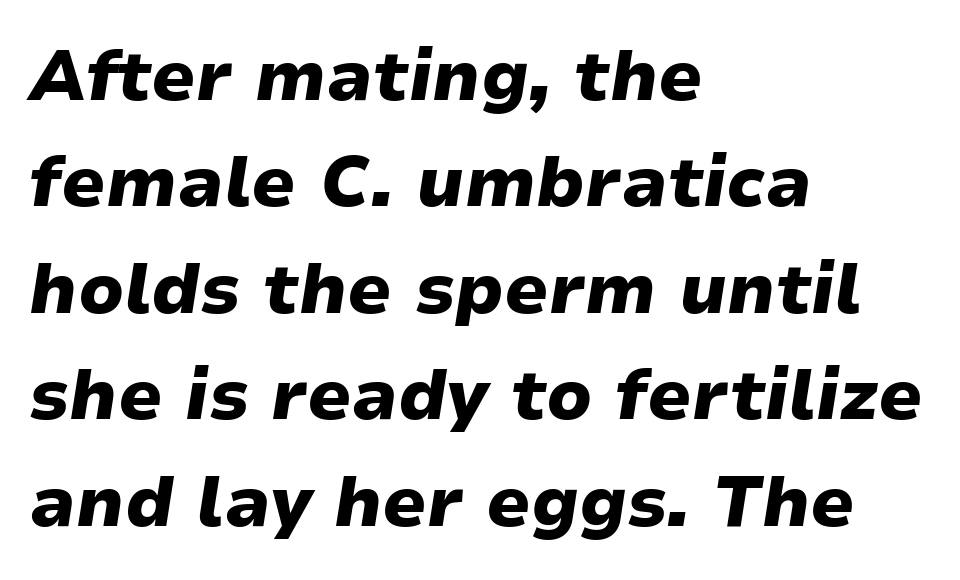
In terms of weight, the rendering is a true, heavy bold. Notice how descenders clear the ascenders below comfortably — that's standard leading. Tracking here is standard; glyphs follow each other at the usual distance. The string is rendered with underlining switched off. Note the varied advance widths — an 'i' is clearly narrower than an 'm'.
